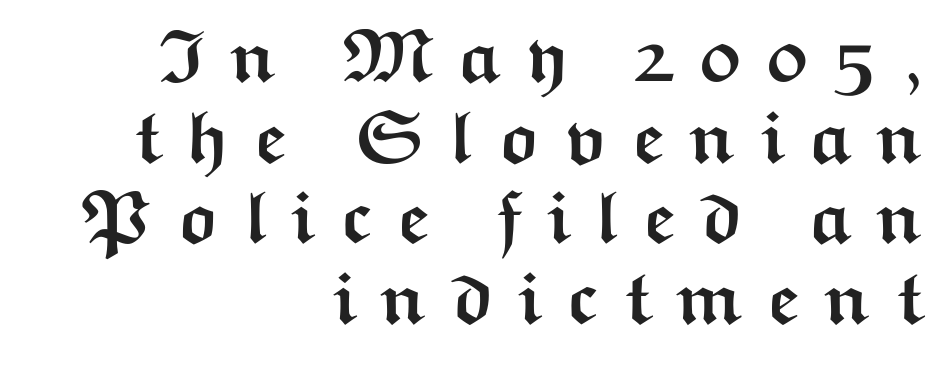
The image shows 74 px semibold, wide sans-serif type, upright; set right-aligned, tight line spacing (1.09x), unusually wide letter spacing (+0.31 em), not underlined; medium stroke contrast and a medium x-height.
